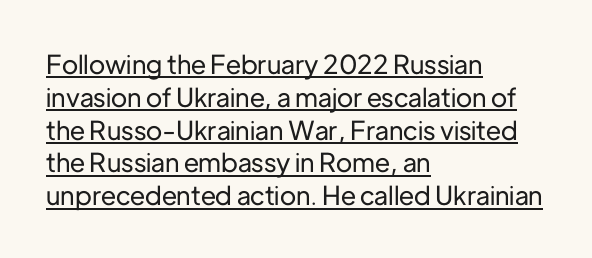
Q: Is the text italic (slanted)? A: No, it is upright.
Q: Is the text underlined? A: Yes.
Q: How is the paragraph aligned? A: Left-aligned.
Q: Is the spacing between letters normal or unusually wide? A: Normal.
Q: Is the spacing between lines tight, normal or loose? A: Normal.
